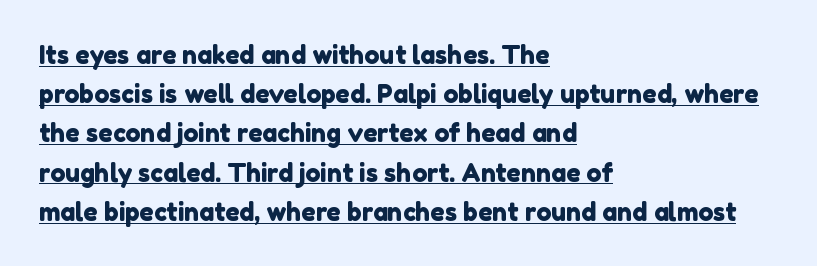
The image shows 25 px text type; set left-aligned, normal line spacing (1.57x), normal letter spacing, underlined.
